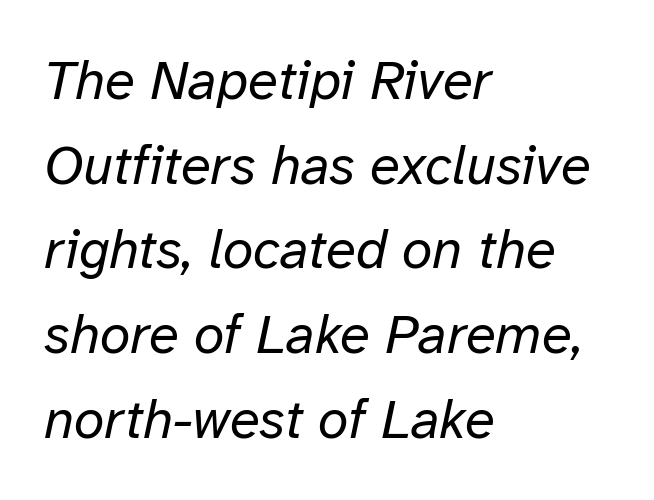
Would a proofreader flag this as italicized? Yes. Think of a printed novel: that variable character pitch is what you see here. The rows are spaced the way most documents space them. The passage is arranged the way most books set body copy — flush left.
